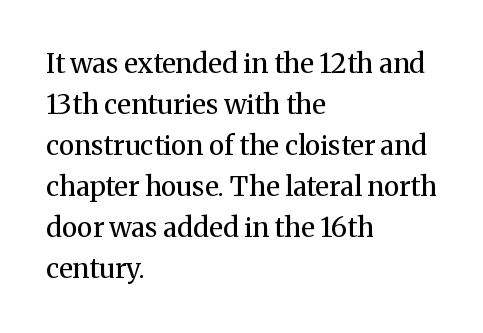
{"italic": "no", "bold": "no", "underline": "no", "align": "left", "line_spacing": "normal", "line_spacing_ratio": 1.52, "letter_spacing": "normal", "letter_spacing_em": 0.0, "glyph_px": 27}
